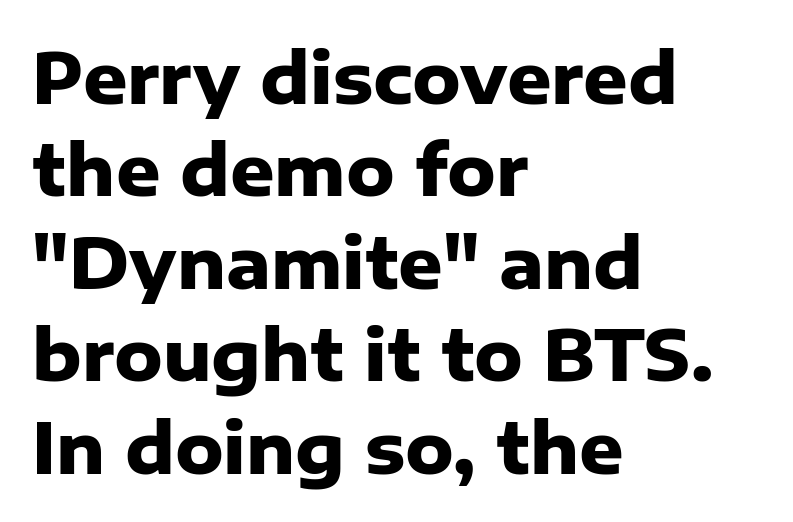
This rendering features lettering with no underline. Strokes here are thick enough to call this a true bold. Here the designer chose a conventional face with non-uniform glyph widths. Here the glyphs are tracked normally, forming tight word shapes.
